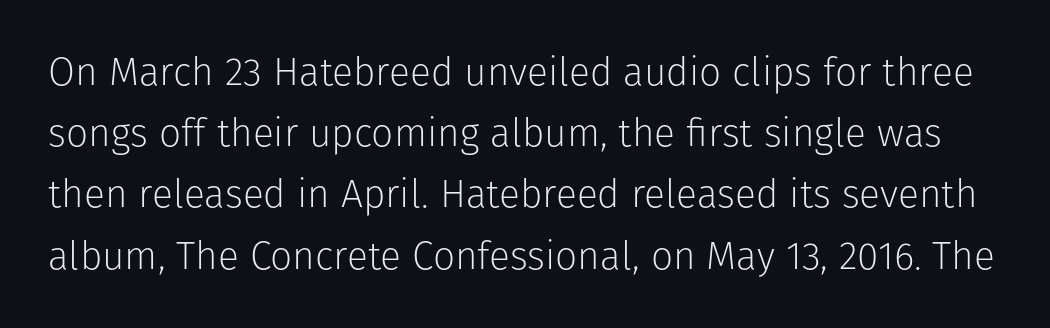
Is there much room between lines? A standard amount, neither cramped nor airy. The strokes carry an ordinary text weight at most. Nobody touched the tracking dial on this one. The font family rendered here belongs to the sans-serif group. Descenders hang freely into open space.
